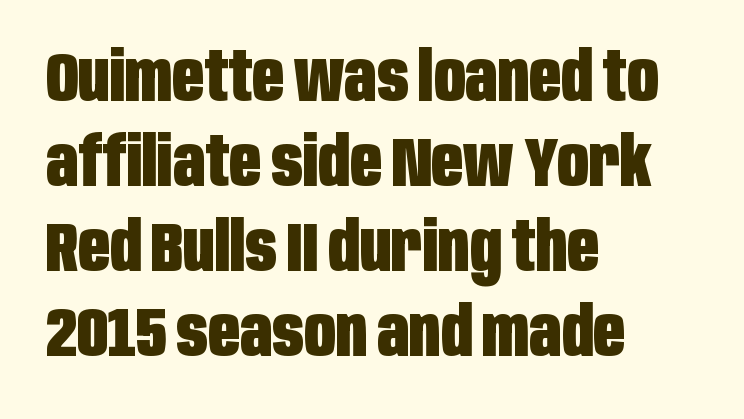
The image shows 69 px heavy, condensed sans-serif type, upright; set left-aligned, line spacing 1.23x, normal letter spacing, not underlined; low stroke contrast and a large x-height.
